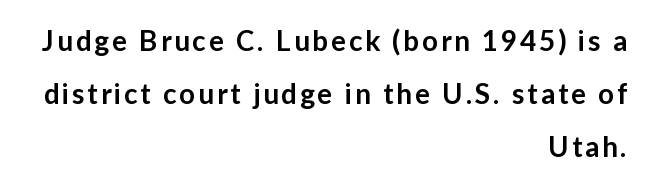
The image shows 28 px semibold sans-serif type, upright; set right-aligned, line spacing 1.89x, not underlined; low stroke contrast and a medium x-height.
